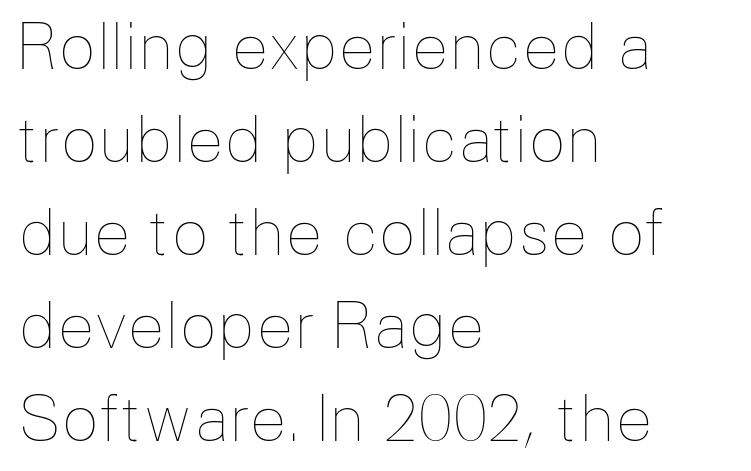
Casual observation: everything's shoved over to the left. Quick note: not italic, upright. Stroke mass is kept to a normal reading level or below. Do the characters align in a grid? No, the font is proportional. Default kerning and tracking; the words read as compact shapes. Summary of vertical rhythm: regular, with standard interline spacing.
